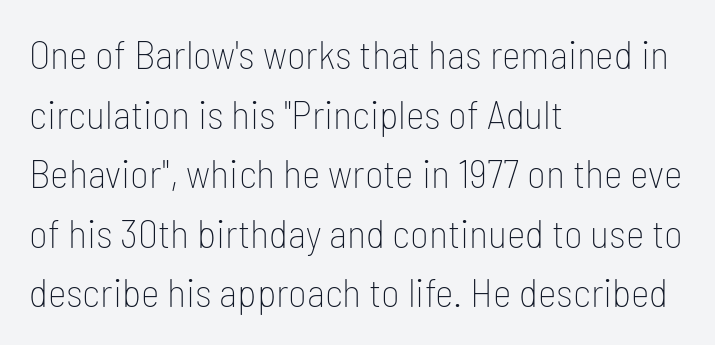
The image shows 40 px thin, condensed sans-serif type, upright; set left-aligned, normal line spacing (1.49x), normal letter spacing, not underlined; low stroke contrast and a medium x-height.
